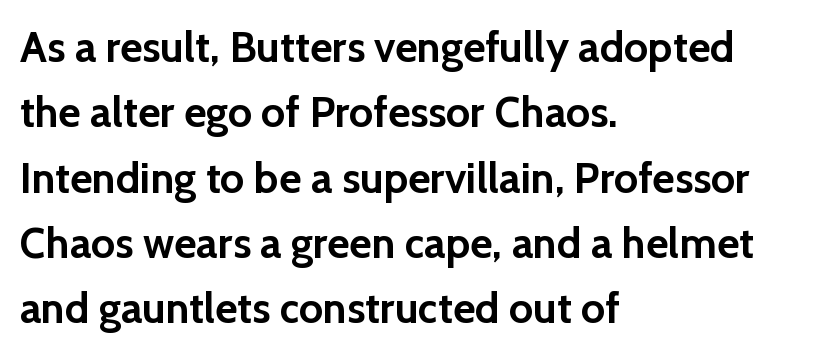
The image shows 43 px semibold sans-serif type, upright; set left-aligned, normal line spacing (1.52x), normal letter spacing, not underlined; a medium x-height.
